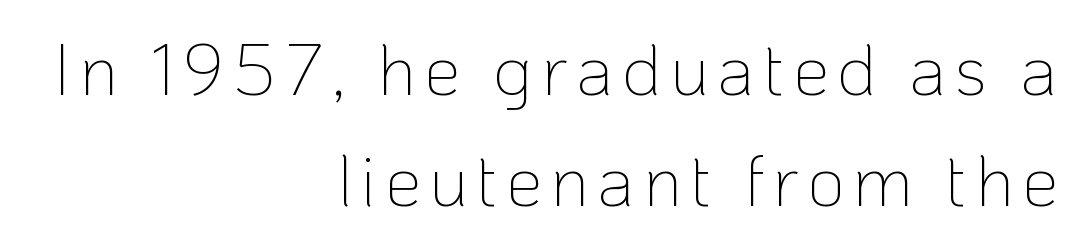
The image shows 73 px thin sans-serif type, upright; set right-aligned, normal line spacing (1.52x), not underlined; low stroke contrast and a medium x-height.
